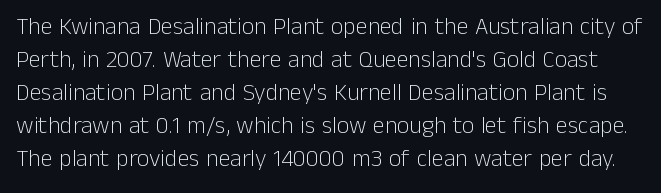
{"italic": "no", "bold": "no", "underline": "no", "line_spacing": "normal", "line_spacing_ratio": 1.37, "letter_spacing": "normal", "letter_spacing_em": 0.0, "glyph_px": 24}
